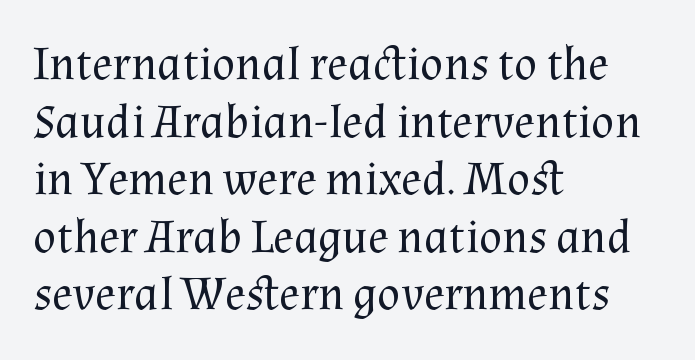
Q: Is the text bold? A: No.
Q: Is the text italic (slanted)? A: No, it is upright.
Q: Is the text underlined? A: No.
Q: How is the paragraph aligned? A: Left-aligned.
Q: Is the spacing between letters normal or unusually wide? A: Normal.
Q: Width (condensed, normal, or wide)? A: Normal.
Q: Stroke contrast? A: Medium.
Q: x-height? A: Medium.
Q: Monospaced? A: No.
